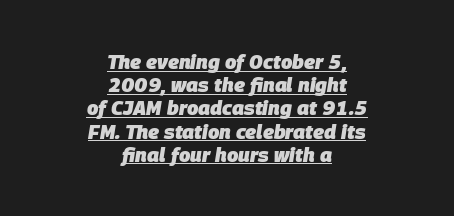
{"italic": "yes", "lean": "right", "slant_degrees": 9, "bold": "yes", "underline": "yes", "align": "center", "line_spacing_ratio": 1.16, "letter_spacing": "normal", "letter_spacing_em": 0.0, "glyph_px": 20}
